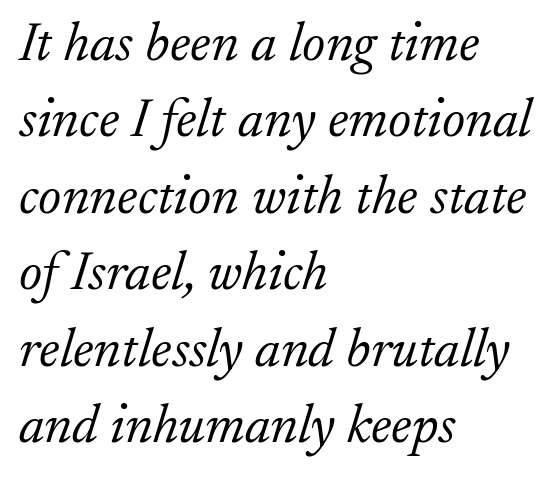
Q: Is the text bold? A: No.
Q: Is the text italic (slanted)? A: Yes, it leans right by about 17 degrees.
Q: Is the typeface a serif or a sans-serif typeface? A: Serif.
Q: Is the text underlined? A: No.
Q: How is the paragraph aligned? A: Left-aligned.
Q: Is the spacing between letters normal or unusually wide? A: Normal.
Q: Is the spacing between lines tight, normal or loose? A: Normal.
Q: Width (condensed, normal, or wide)? A: Normal.
Q: Stroke contrast? A: Low.
Q: x-height? A: Small.
Q: Monospaced? A: No.
